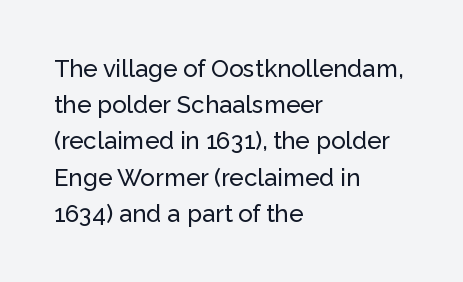
Leading: standard. Ascenders rise straight up at ninety degrees. Nobody drew a line under any word here. Here the glyphs are tracked normally, forming tight word shapes. All the whitespace from short lines collects on the right.
